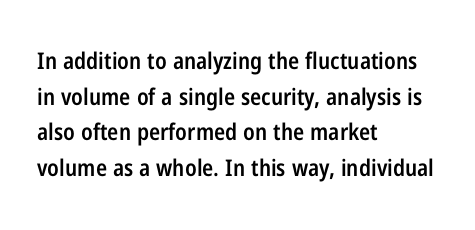
The image shows 23 px text type, upright; set left-aligned, normal line spacing (1.55x), normal letter spacing, not underlined.
